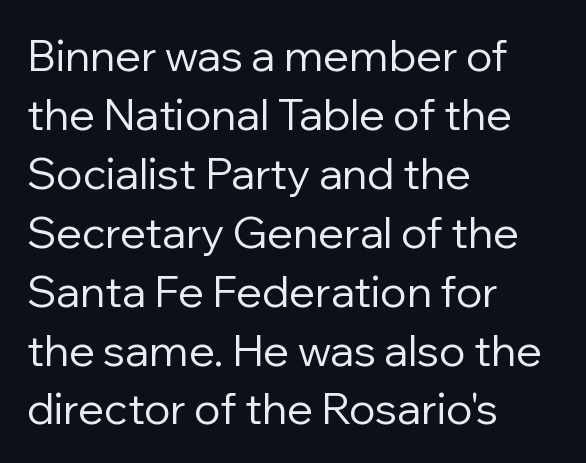
Q: Is the text bold? A: No.
Q: Is the text italic (slanted)? A: No, it is upright.
Q: Is the typeface a serif or a sans-serif typeface? A: Sans-serif.
Q: Is the text underlined? A: No.
Q: How is the paragraph aligned? A: Left-aligned.
Q: Is the spacing between letters normal or unusually wide? A: Normal.
Q: Is the spacing between lines tight, normal or loose? A: Normal.
Q: Width (condensed, normal, or wide)? A: Normal.
Q: Stroke contrast? A: Low.
Q: x-height? A: Medium.
Q: Monospaced? A: No.
